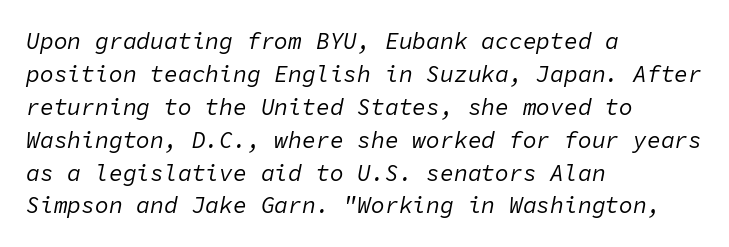
This is not heavy type; no bold has been used. These lines stack with their left ends in a neat column. Does the leading feel generous? No, just average. Students, note that the glyphs here touch the page at normal intervals.
